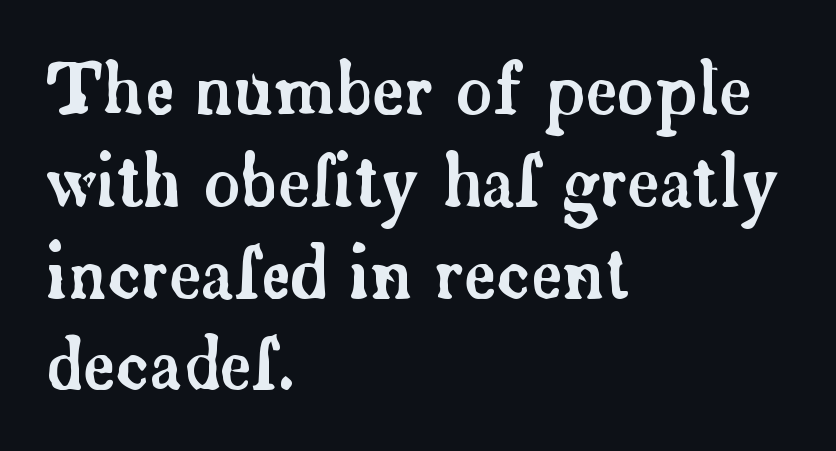
Look at the tracking — it's just the regular setting, nothing added. A typesetter would call this proportional, since set widths differ per character. The type sits square on the baseline with zero lean. This rendering uses left alignment, leaving the right contour irregular. Does the type have serifs? Yes, each stem ends in a small foot.
